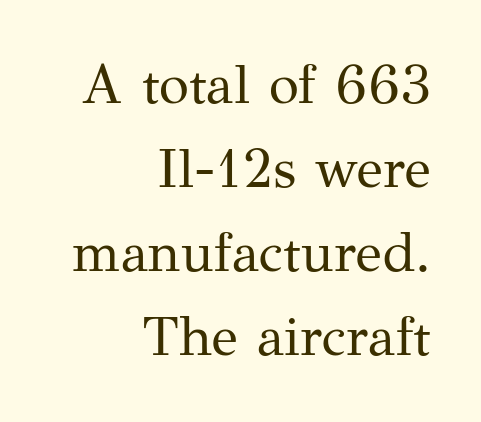
The image shows 55 px regular-weight serif type, upright; set right-aligned, normal line spacing (1.53x), normal letter spacing, not underlined; medium stroke contrast and a medium x-height.
